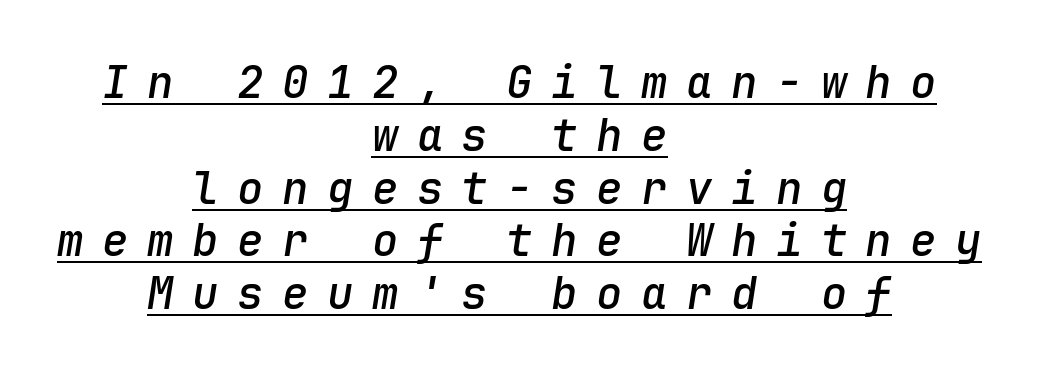
Q: Is the text bold? A: Semi-bold.
Q: Is the text italic (slanted)? A: Yes, it leans right by about 9 degrees.
Q: Is the text underlined? A: Yes.
Q: How is the paragraph aligned? A: Centered.
Q: Is the spacing between letters normal or unusually wide? A: Unusually wide.
Q: Width (condensed, normal, or wide)? A: Normal.
Q: Stroke contrast? A: Low.
Q: x-height? A: Medium.
Q: Monospaced? A: Yes.
